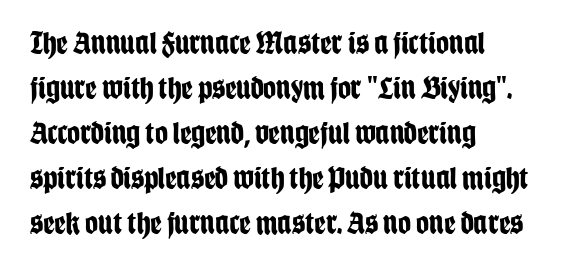
The image shows 32 px bold, condensed sans-serif type, upright; set left-aligned, normal line spacing (1.41x), normal letter spacing, not underlined; low stroke contrast and a large x-height.
